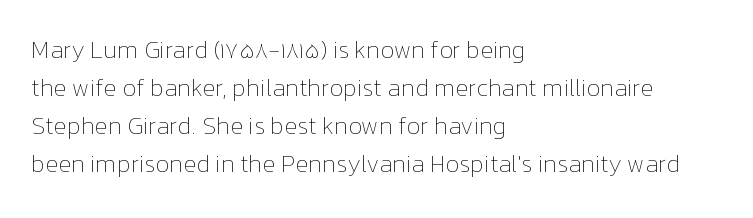
The image shows 24 px text type, upright; set left-aligned, normal line spacing (1.59x), normal letter spacing, not underlined.
